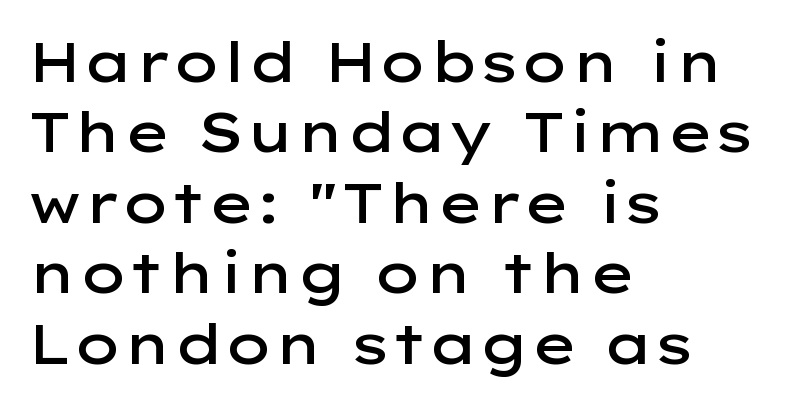
The font family rendered here belongs to the sans-serif group. Letter spacing: default. Line starts are locked; line ends wander. Compared with an ordinary text face, these strokes are moderately heavier — a semibold.
